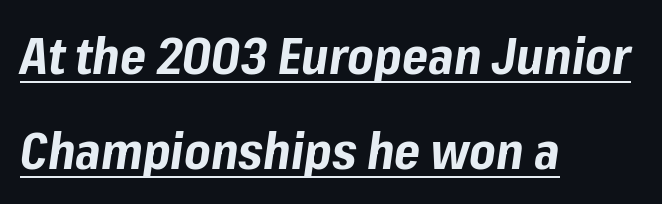
{"italic": "yes", "lean": "right", "slant_degrees": 8, "bold": "yes", "weight": "bold", "width": "normal", "stroke_contrast": "low", "x_height": "medium", "monospaced": "no", "underline": "yes", "align": "left", "line_spacing": "loose", "line_spacing_ratio": 1.9, "letter_spacing": "normal", "letter_spacing_em": 0.0, "glyph_px": 50}
